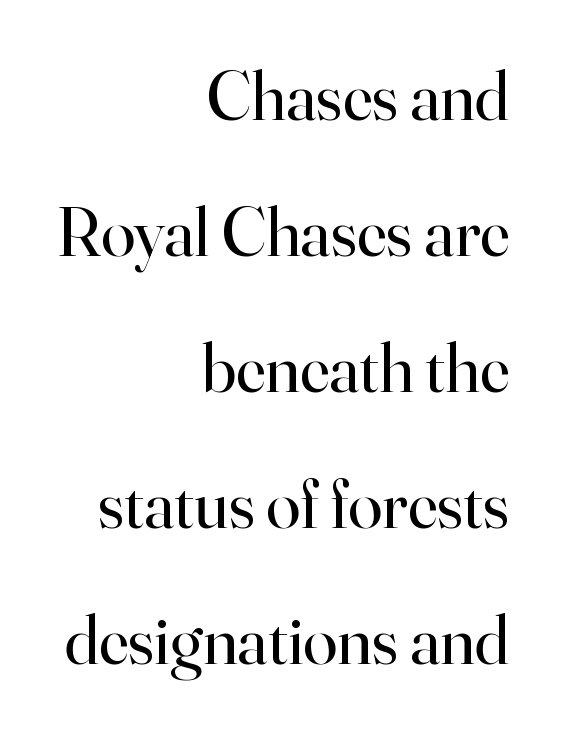
The image shows 69 px regular-weight serif type, upright; set right-aligned, loose line spacing (1.97x), normal letter spacing, not underlined; high stroke contrast and a small x-height.
